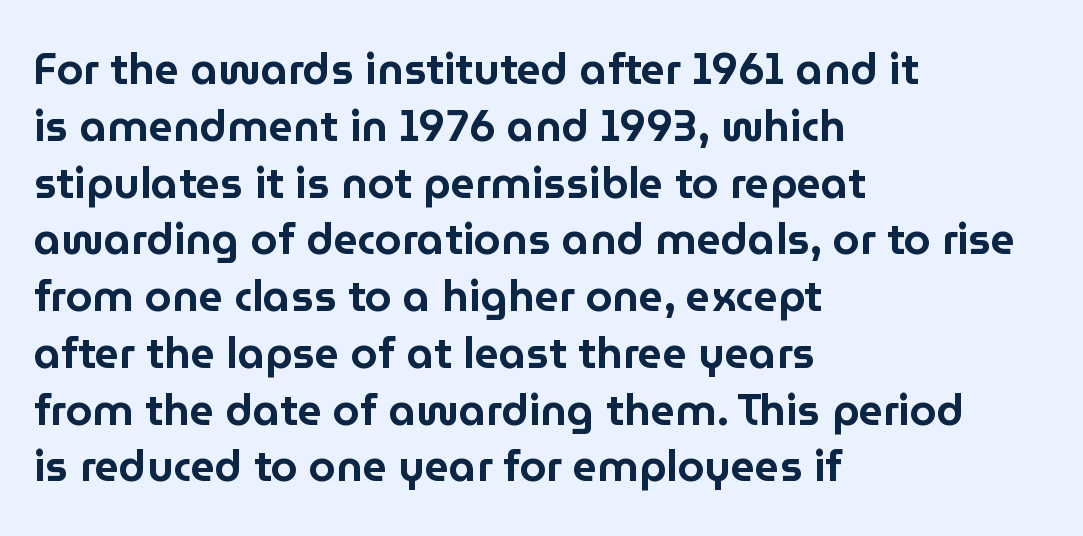
{"serif": "no", "italic": "no", "width": "normal", "stroke_contrast": "low", "x_height": "medium", "monospaced": "no", "underline": "no", "align": "left", "line_spacing": "normal", "line_spacing_ratio": 1.32, "letter_spacing": "normal", "letter_spacing_em": 0.0, "glyph_px": 43}
